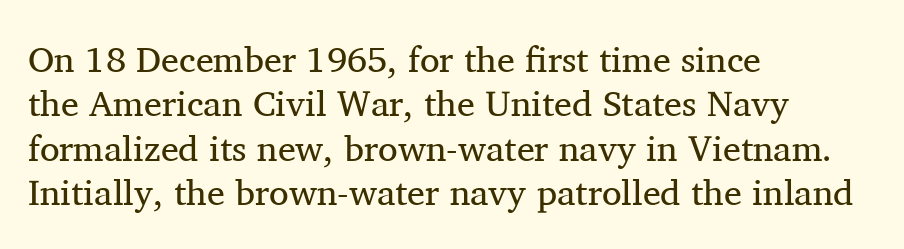
On a weight scale, this lands at 450 or below. Underlining? Definitely not there. Looks like regular typesetting: each glyph gets only the width it needs. Font category for this specimen: serif. Line starts are locked; line ends wander.
